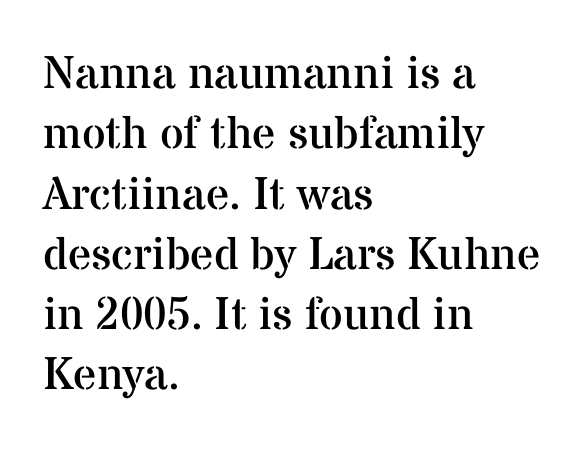
The text was rendered using a seriffed face with decorative stroke endings. Character widths vary here, with narrow letters taking less room than wide ones. Weight: not bold — regular or lighter. Horizontal alignment here is leftward, the default for most running prose.
